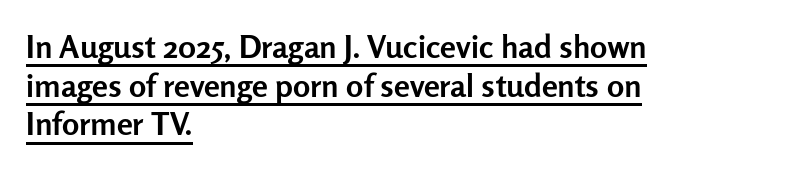
{"serif": "no", "italic": "no", "bold": "yes", "weight": "semibold", "width": "normal", "stroke_contrast": "low", "x_height": "medium", "monospaced": "no", "underline": "yes", "align": "left", "line_spacing_ratio": 1.21, "letter_spacing": "normal", "letter_spacing_em": 0.0, "glyph_px": 32}
